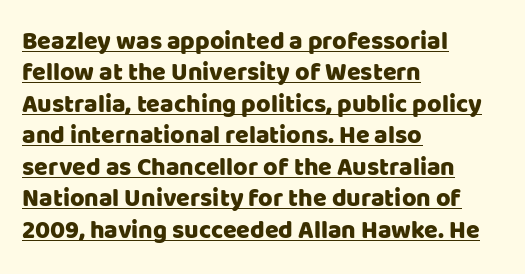
Typeset ragged right — the left edge is the straight one. The block of text has a typical density, with ordinary space between rows. This sample uses plain, unmodified letter spacing. The letters stand upright; this is a roman face. Notice how a bar underscores the lettering throughout.
